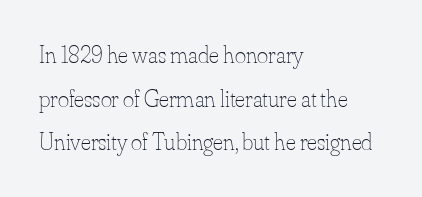
The image shows 24 px text type, upright; set left-aligned, line spacing 1.82x, normal letter spacing, not underlined.
